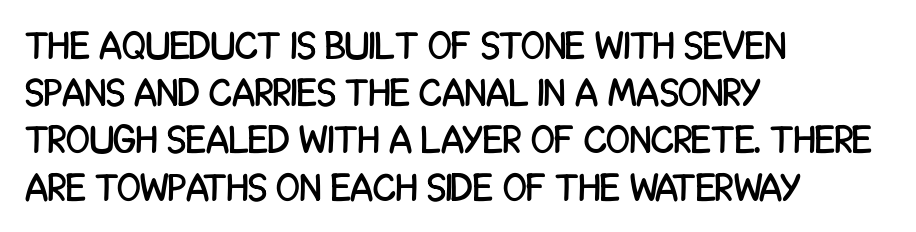
Q: Is the text italic (slanted)? A: No, it is upright.
Q: Is the typeface a serif or a sans-serif typeface? A: Sans-serif.
Q: Is the text underlined? A: No.
Q: How is the paragraph aligned? A: Left-aligned.
Q: Is the spacing between letters normal or unusually wide? A: Normal.
Q: Width (condensed, normal, or wide)? A: Condensed.
Q: Stroke contrast? A: Low.
Q: x-height? A: Large.
Q: Monospaced? A: No.
